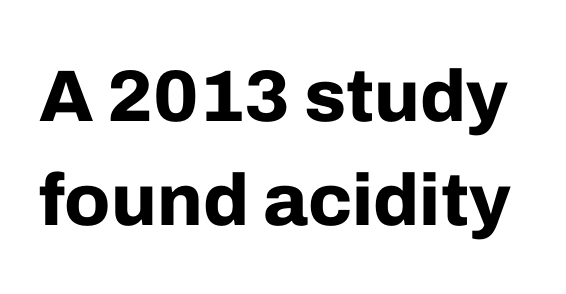
The image shows 73 px bold sans-serif type, upright; set normal line spacing (1.42x), normal letter spacing, not underlined; low stroke contrast and a medium x-height.
